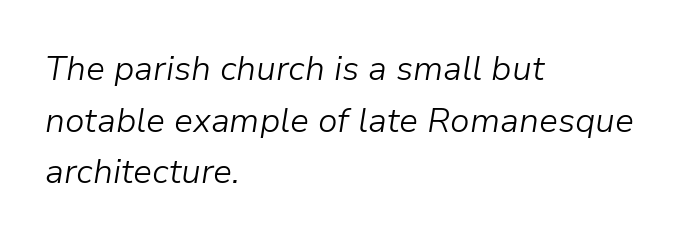
Look at the tracking — it's just the regular setting, nothing added. The lettering tilts uniformly, giving the passage an italic look. Line spacing here is normal. Spacing verdict: proportional, widths tailored to each character.
